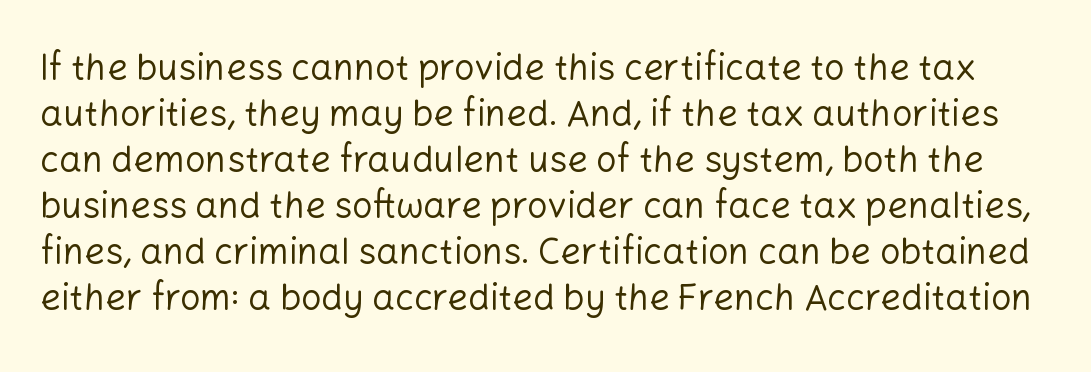
{"serif": "no", "italic": "no", "bold": "no", "weight": "regular", "width": "normal", "stroke_contrast": "low", "x_height": "medium", "monospaced": "no", "underline": "no", "line_spacing": "normal", "line_spacing_ratio": 1.28, "letter_spacing": "normal", "letter_spacing_em": 0.0, "glyph_px": 36}
